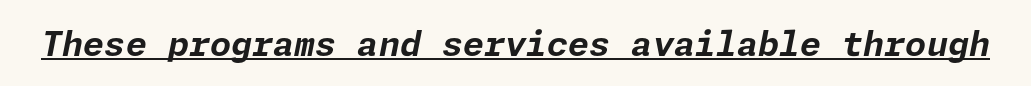
Q: Is the text bold? A: Yes.
Q: Is the text italic (slanted)? A: Yes, it leans right by about 11 degrees.
Q: Is the text underlined? A: Yes.
Q: Is the spacing between letters normal or unusually wide? A: Normal.
Q: Width (condensed, normal, or wide)? A: Normal.
Q: Stroke contrast? A: Low.
Q: x-height? A: Medium.
